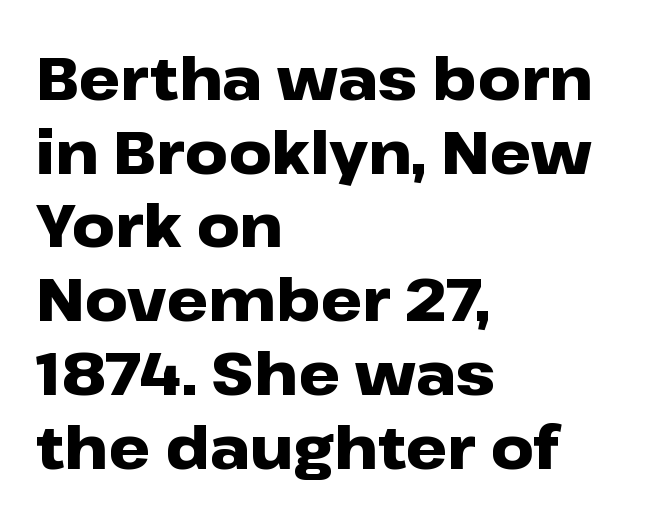
Q: Is the text bold? A: Yes.
Q: Is the text italic (slanted)? A: No, it is upright.
Q: Is the typeface a serif or a sans-serif typeface? A: Sans-serif.
Q: Is the text underlined? A: No.
Q: How is the paragraph aligned? A: Left-aligned.
Q: Is the spacing between letters normal or unusually wide? A: Normal.
Q: Is the spacing between lines tight, normal or loose? A: Normal.
Q: Width (condensed, normal, or wide)? A: Wide.
Q: Stroke contrast? A: Low.
Q: x-height? A: Medium.
Q: Monospaced? A: No.
